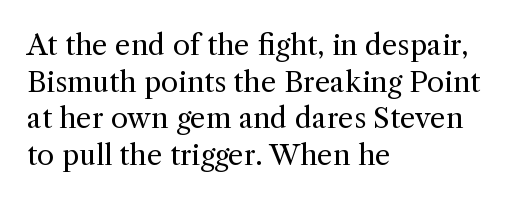
{"serif": "yes", "italic": "no", "bold": "no", "weight": "regular", "width": "normal", "x_height": "medium", "monospaced": "no", "underline": "no", "align": "left", "line_spacing": "normal", "line_spacing_ratio": 1.31, "letter_spacing": "normal", "letter_spacing_em": 0.0, "glyph_px": 28}
